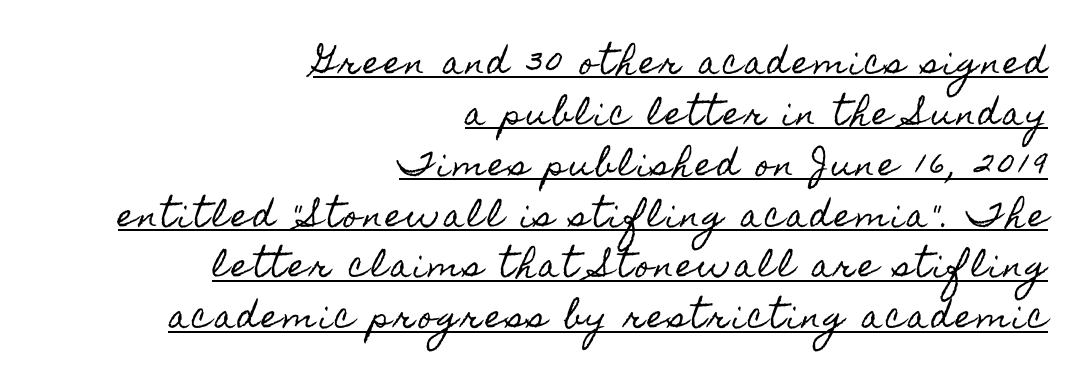
{"width": "condensed", "x_height": "small", "monospaced": "no", "underline": "yes", "align": "right", "line_spacing": "normal", "line_spacing_ratio": 1.64, "glyph_px": 31}
